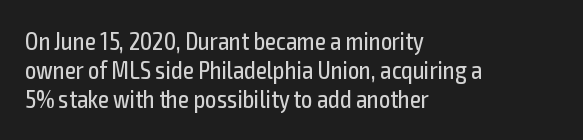
Counters stay open thanks to moderate or lighter strokes. The paragraph shown leans on its left margin. Italic? Not at all — the glyphs are vertical. Tracking value appears to be zero — textbook default spacing. Beneath every word, the page is bare.
